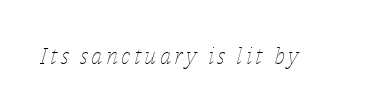
{"italic": "yes", "lean": "right", "slant_degrees": 14, "bold": "no", "underline": "no", "glyph_px": 23}
